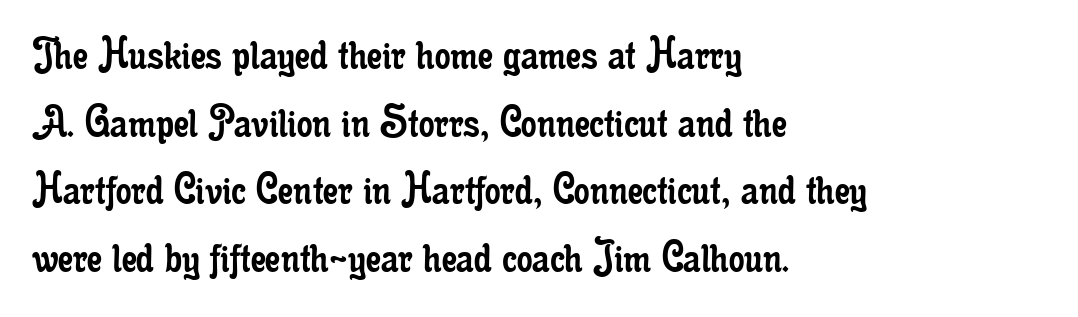
The image shows 49 px regular-weight, condensed serif type, upright; set left-aligned, normal line spacing (1.38x), normal letter spacing, not underlined; low stroke contrast and a small x-height.
